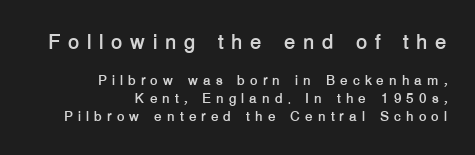
{"italic": "no", "bold": "yes", "underline": "no", "align": "right", "line_spacing": "normal", "line_spacing_ratio": 1.26, "letter_spacing": "wide", "letter_spacing_em": 0.35, "larger_block": "first", "size_ratio": 1.5, "glyph_px": 21}
